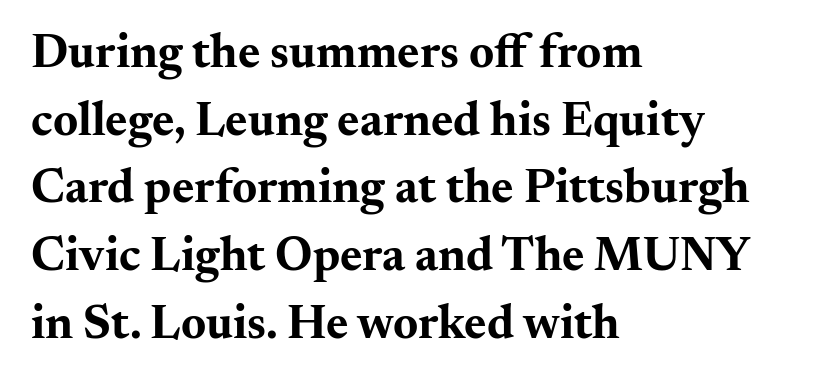
{"serif": "yes", "italic": "no", "bold": "yes", "weight": "bold", "width": "wide", "stroke_contrast": "medium", "x_height": "small", "monospaced": "no", "underline": "no", "align": "left", "line_spacing": "normal", "line_spacing_ratio": 1.41, "letter_spacing": "normal", "letter_spacing_em": 0.0, "glyph_px": 48}
